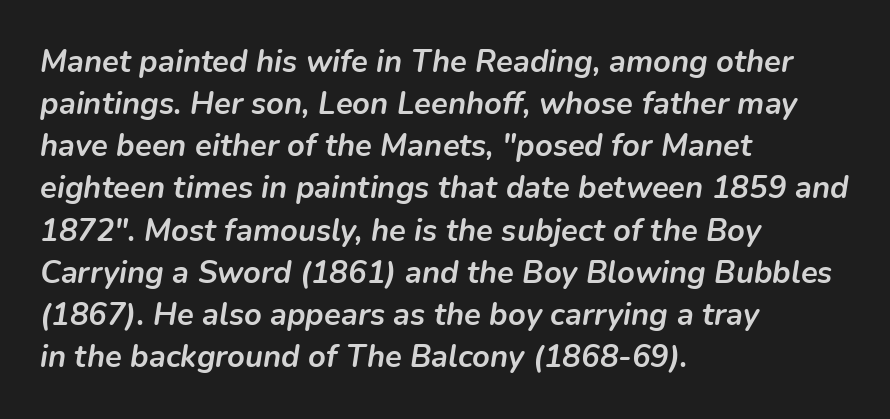
The image shows 31 px semibold type, italic (leaning right); set left-aligned, normal line spacing (1.36x), normal letter spacing, not underlined; low stroke contrast and a medium x-height.
